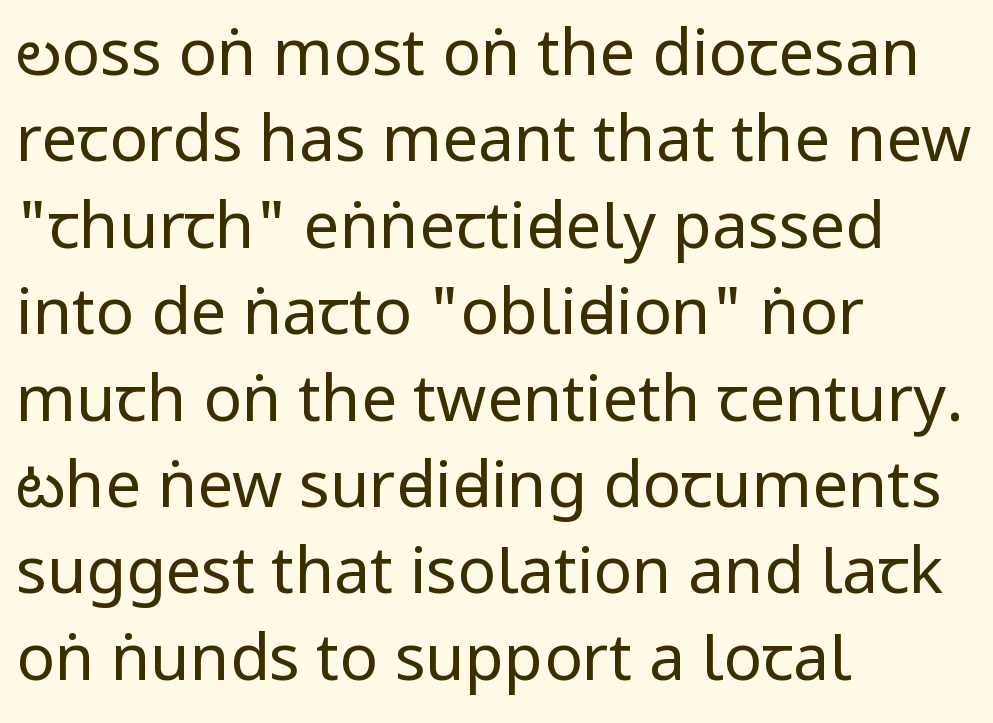
The image shows 64 px regular-weight, condensed sans-serif type, upright; set left-aligned, normal line spacing (1.35x), normal letter spacing, not underlined; low stroke contrast and a large x-height.
